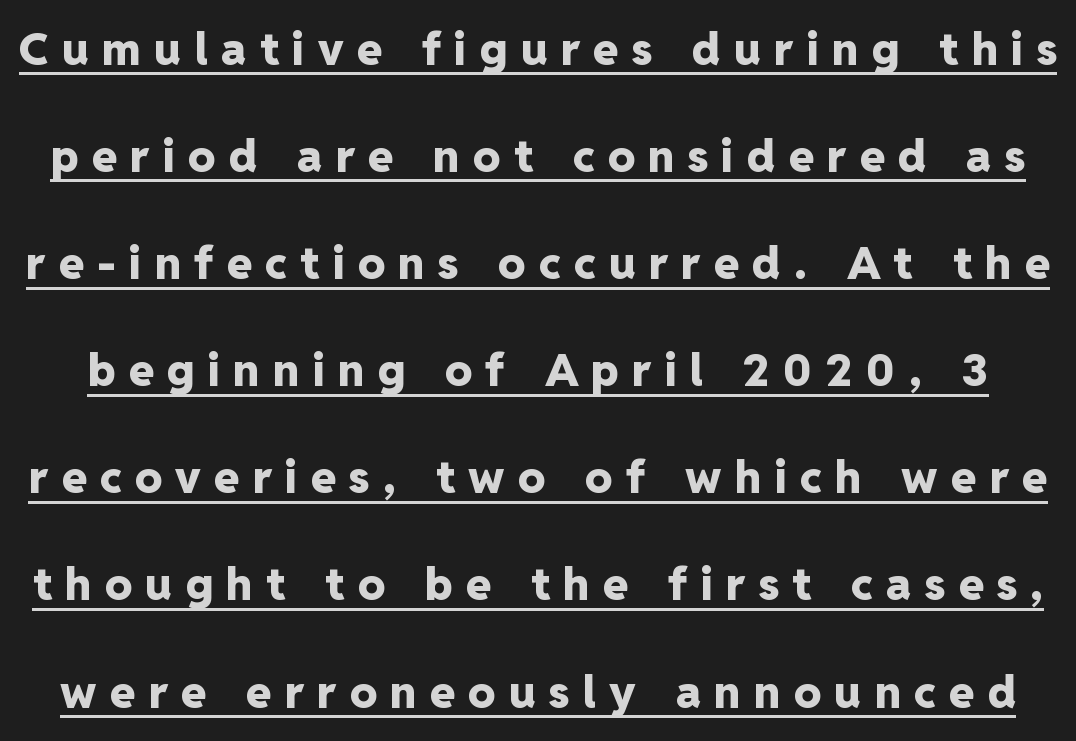
Q: Is the text bold? A: Yes.
Q: Is the text italic (slanted)? A: No, it is upright.
Q: Is the typeface a serif or a sans-serif typeface? A: Sans-serif.
Q: Is the text underlined? A: Yes.
Q: Is the spacing between letters normal or unusually wide? A: Unusually wide.
Q: Is the spacing between lines tight, normal or loose? A: Loose.
Q: Width (condensed, normal, or wide)? A: Normal.
Q: Stroke contrast? A: Low.
Q: x-height? A: Medium.
Q: Monospaced? A: No.
